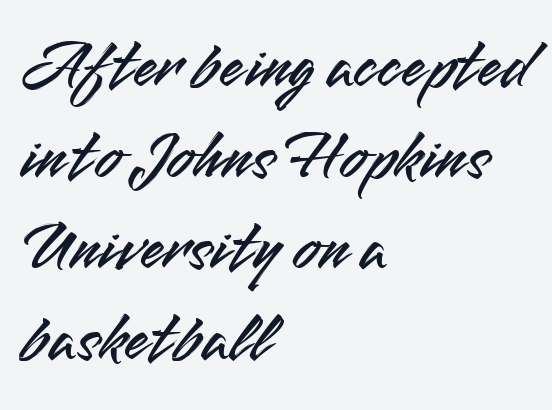
{"serif": "no", "width": "normal", "stroke_contrast": "medium", "x_height": "small", "monospaced": "no", "underline": "no", "align": "left", "line_spacing": "normal", "line_spacing_ratio": 1.3, "letter_spacing": "normal", "letter_spacing_em": 0.0, "glyph_px": 70}
